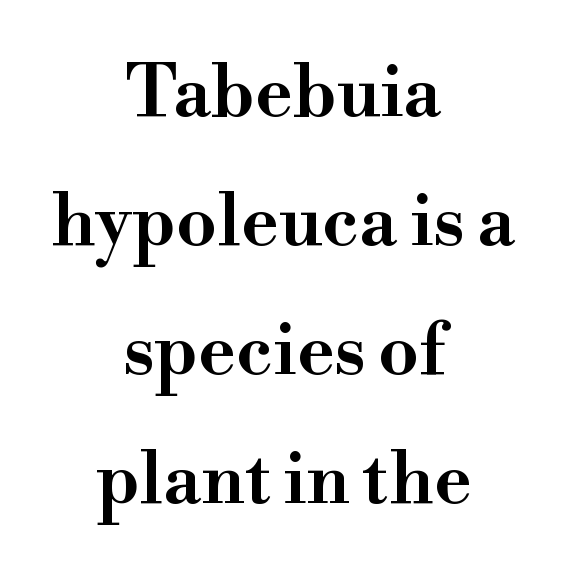
{"serif": "yes", "italic": "no", "width": "wide", "stroke_contrast": "high", "x_height": "small", "monospaced": "no", "underline": "no", "align": "center", "line_spacing_ratio": 1.79, "letter_spacing": "normal", "letter_spacing_em": 0.0, "glyph_px": 72}
